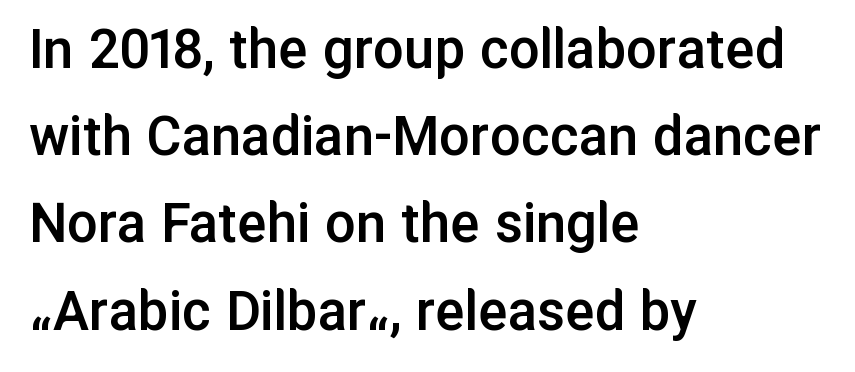
Leading matches the norm, producing a regular column. Note the varied advance widths — an 'i' is clearly narrower than an 'm'. As a designer I'd log this as weight 600, semibold. In terms of letterform style, serifs are entirely absent. Line beginnings align vertically; line endings do not.
